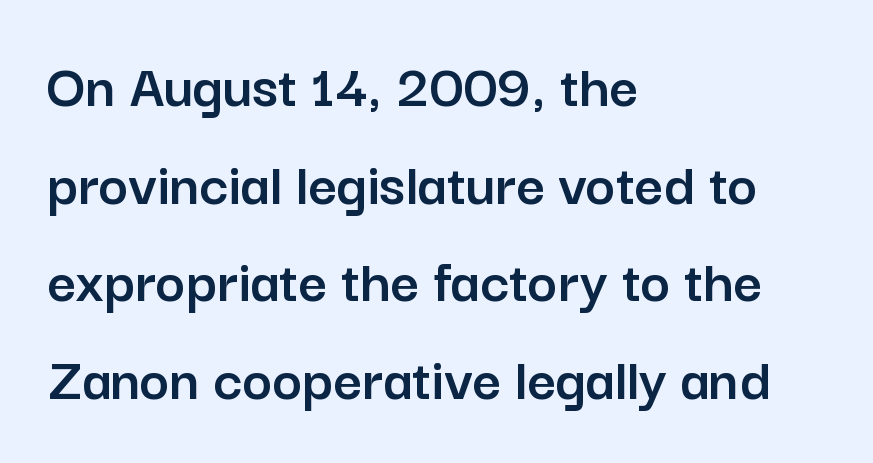
{"serif": "no", "italic": "no", "width": "normal", "stroke_contrast": "low", "x_height": "medium", "monospaced": "no", "underline": "no", "align": "left", "line_spacing": "normal", "line_spacing_ratio": 1.55, "letter_spacing": "normal", "letter_spacing_em": 0.0, "glyph_px": 63}
